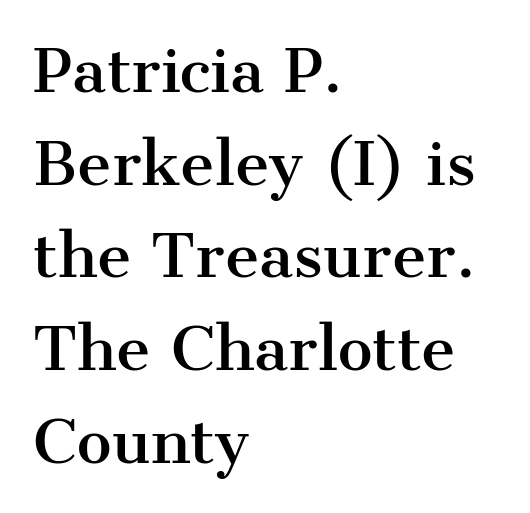
{"serif": "yes", "italic": "no", "width": "normal", "stroke_contrast": "medium", "x_height": "medium", "monospaced": "no", "underline": "no", "align": "left", "line_spacing": "normal", "line_spacing_ratio": 1.57, "letter_spacing": "normal", "letter_spacing_em": 0.0, "glyph_px": 59}
